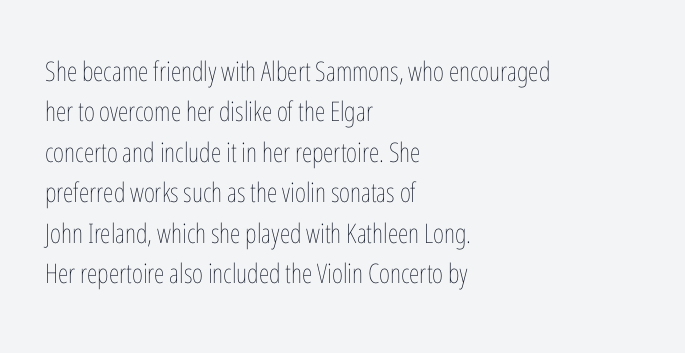
The image shows 27 px text type, upright; set left-aligned, normal line spacing (1.5x), normal letter spacing, not underlined.
